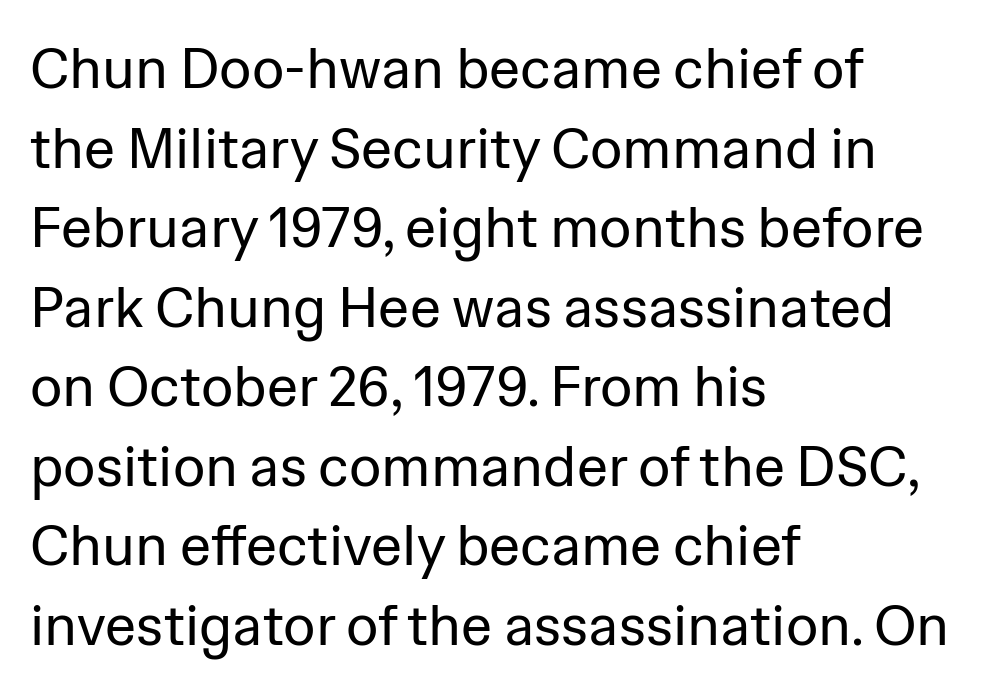
Q: Is the text bold? A: No.
Q: Is the text italic (slanted)? A: No, it is upright.
Q: Is the typeface a serif or a sans-serif typeface? A: Sans-serif.
Q: Is the text underlined? A: No.
Q: How is the paragraph aligned? A: Left-aligned.
Q: Is the spacing between letters normal or unusually wide? A: Normal.
Q: Is the spacing between lines tight, normal or loose? A: Normal.
Q: Width (condensed, normal, or wide)? A: Normal.
Q: Stroke contrast? A: Low.
Q: x-height? A: Medium.
Q: Monospaced? A: No.
